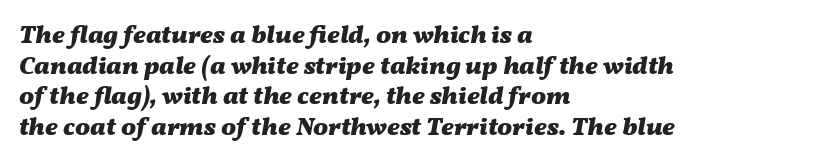
{"italic": "yes", "lean": "right", "slant_degrees": 11, "bold": "yes", "underline": "no", "align": "left", "line_spacing_ratio": 1.23, "letter_spacing": "normal", "letter_spacing_em": 0.0, "glyph_px": 25}
